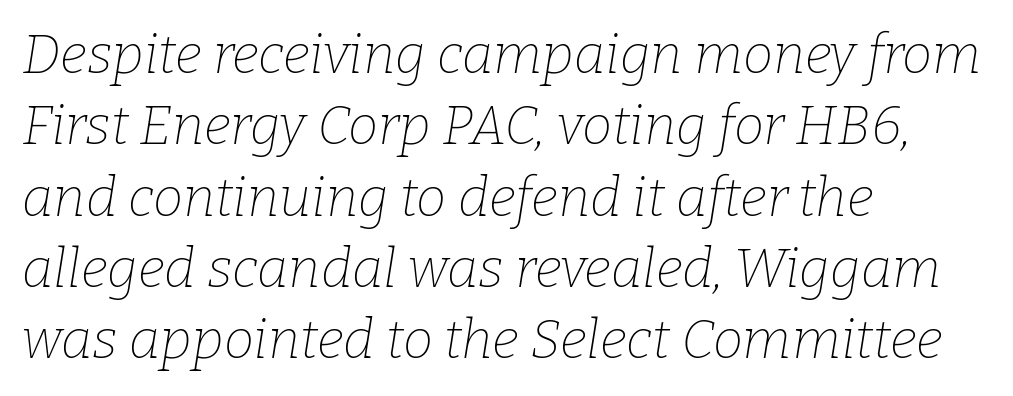
{"serif": "yes", "italic": "yes", "lean": "right", "slant_degrees": 9, "bold": "no", "weight": "thin", "width": "normal", "stroke_contrast": "low", "x_height": "medium", "monospaced": "no", "underline": "no", "align": "left", "line_spacing": "normal", "line_spacing_ratio": 1.32, "letter_spacing": "normal", "letter_spacing_em": 0.0, "glyph_px": 54}
